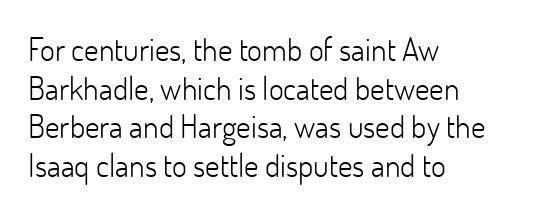
Q: Is the text bold? A: No.
Q: Is the text italic (slanted)? A: No, it is upright.
Q: Is the typeface a serif or a sans-serif typeface? A: Sans-serif.
Q: Is the text underlined? A: No.
Q: How is the paragraph aligned? A: Left-aligned.
Q: Is the spacing between letters normal or unusually wide? A: Normal.
Q: Width (condensed, normal, or wide)? A: Normal.
Q: Stroke contrast? A: Low.
Q: x-height? A: Small.
Q: Monospaced? A: No.
